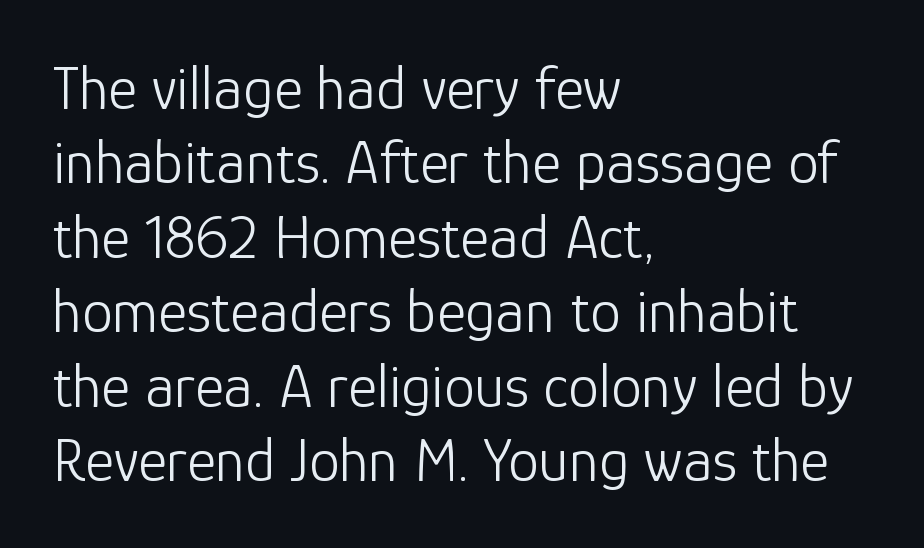
{"serif": "no", "italic": "no", "bold": "no", "weight": "light", "width": "normal", "stroke_contrast": "low", "x_height": "medium", "monospaced": "no", "underline": "no", "align": "left", "line_spacing_ratio": 1.2, "letter_spacing": "normal", "letter_spacing_em": 0.0, "glyph_px": 62}
